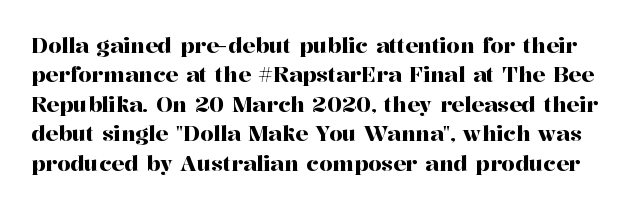
Q: Is the text italic (slanted)? A: No, it is upright.
Q: Is the text underlined? A: No.
Q: Is the spacing between letters normal or unusually wide? A: Normal.
Q: Is the spacing between lines tight, normal or loose? A: Normal.
